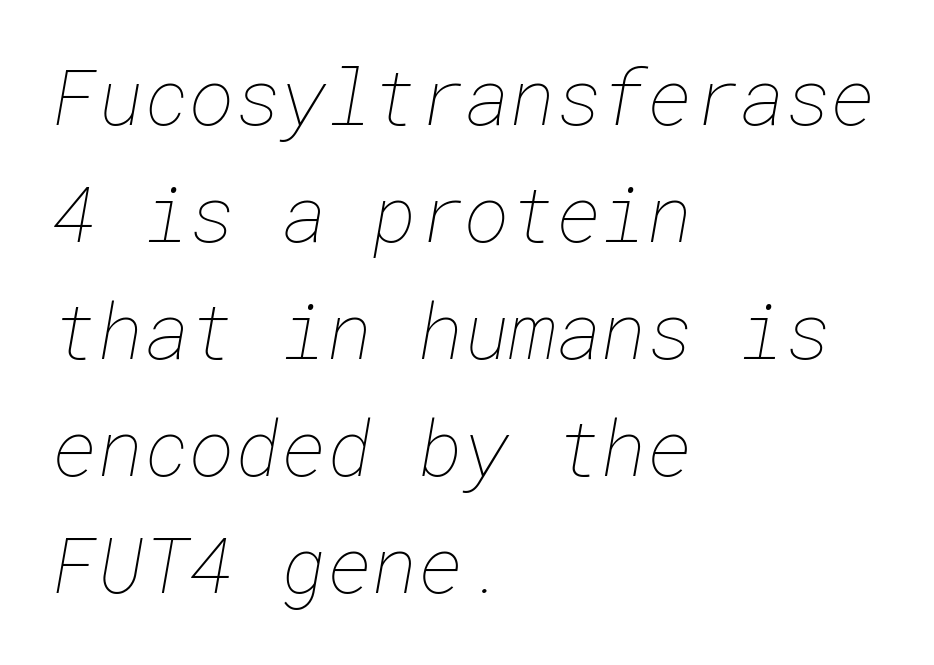
{"bold": "no", "weight": "thin", "width": "normal", "stroke_contrast": "low", "x_height": "medium", "underline": "no", "align": "left", "line_spacing": "normal", "line_spacing_ratio": 1.5, "letter_spacing": "normal", "letter_spacing_em": 0.0, "glyph_px": 78}
